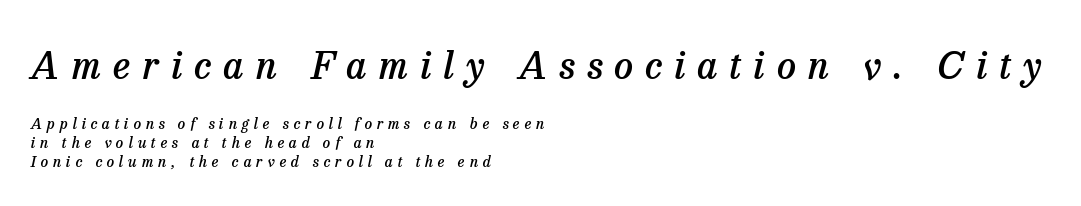
{"serif": "yes", "italic": "yes", "lean": "right", "slant_degrees": 13, "bold": "semi", "weight": "semibold", "width": "normal", "stroke_contrast": "low", "x_height": "medium", "monospaced": "no", "underline": "no", "align": "left", "line_spacing": "normal", "line_spacing_ratio": 1.28, "letter_spacing": "wide", "letter_spacing_em": 0.32, "larger_block": "first", "size_ratio": 2.53, "glyph_px": 38}
